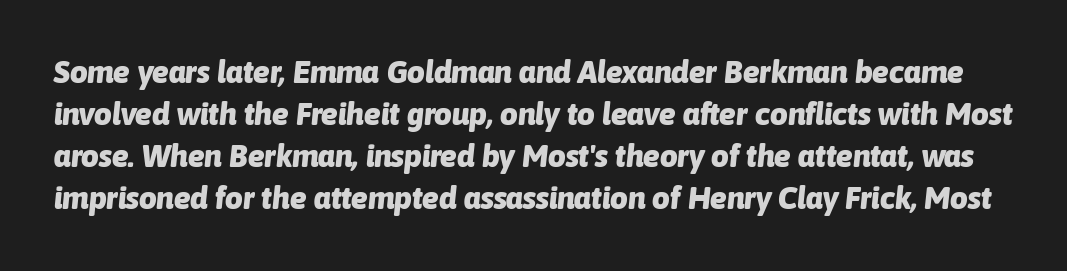
Q: Is the text bold? A: Yes.
Q: Is the text italic (slanted)? A: Yes, it leans right by about 6 degrees.
Q: Is the text underlined? A: No.
Q: Is the spacing between letters normal or unusually wide? A: Normal.
Q: Is the spacing between lines tight, normal or loose? A: Normal.
Q: Width (condensed, normal, or wide)? A: Normal.
Q: Stroke contrast? A: Low.
Q: x-height? A: Medium.
Q: Monospaced? A: No.
